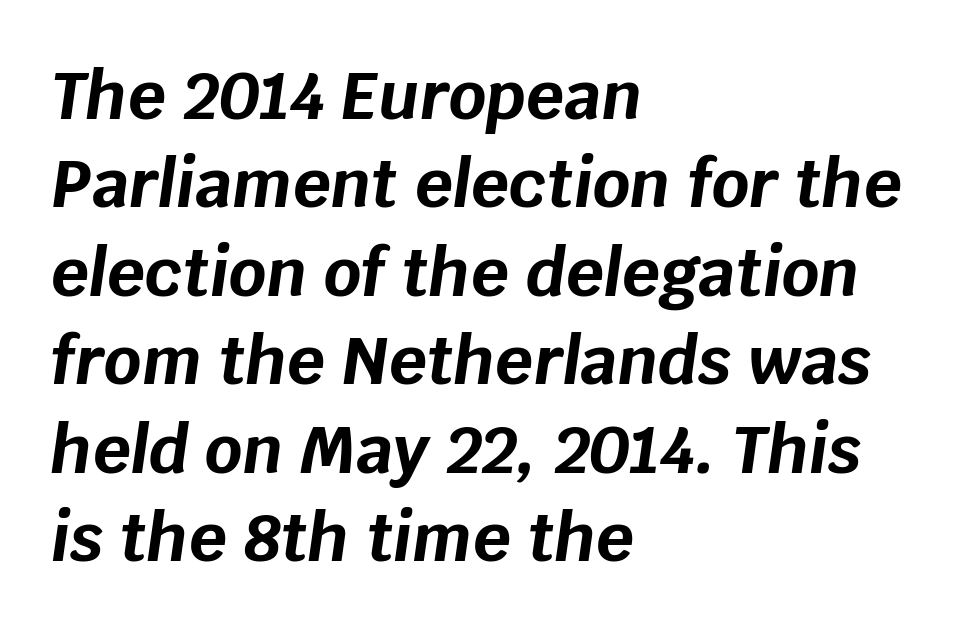
Evenly set lines give the paragraph a standard silhouette. These lines carry a lot of weight — the face is fully bold. Note the varied advance widths — an 'i' is clearly narrower than an 'm'. Each row of text sits above clean, open space. Glyph-to-glyph distance matches everyday printed text.
